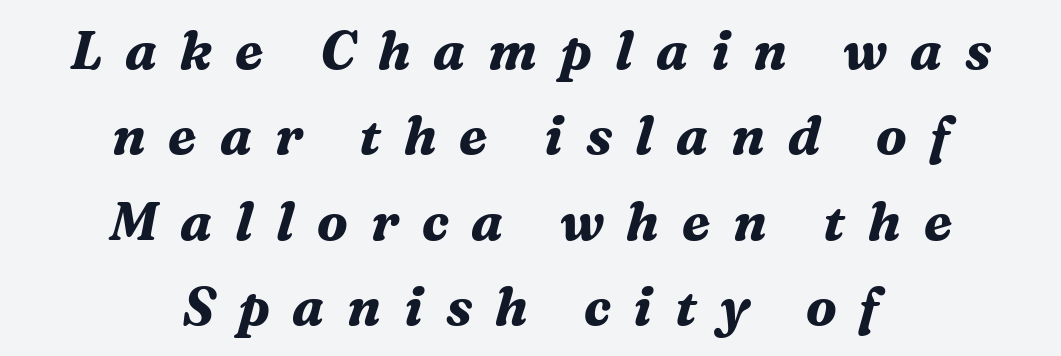
The glyphs are unaccompanied by any horizontal stroke below them. Short and long lines alike share a common midpoint. Every character sits at an angle, as italics do. Type style note: has serifs.
